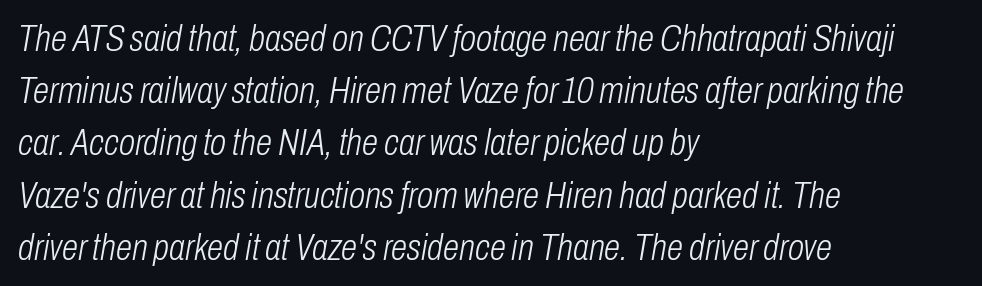
A typesetter would call this proportional, since set widths differ per character. Unmarked baselines from the first word to the last. A typesetter would call this zero additional tracking. Weight: regular or lighter. A typesetter would call this leading conventional body-copy spacing.
